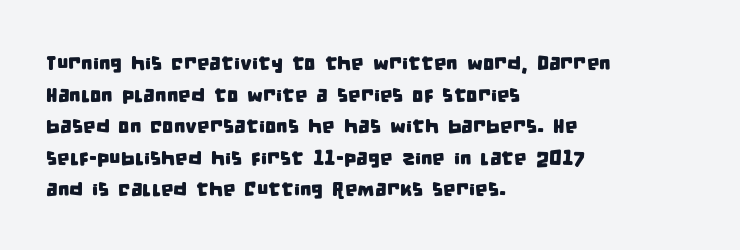
Line starts are locked; line ends wander. Beneath every word, the page is bare. The letterforms sit shoulder to shoulder at normal distance. What's the leading like? Ordinary, nothing unusual.
